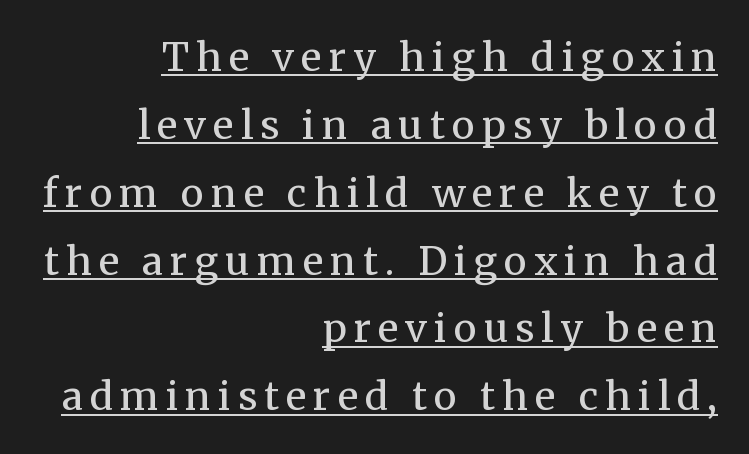
{"serif": "yes", "italic": "no", "bold": "no", "weight": "regular", "width": "normal", "stroke_contrast": "medium", "x_height": "medium", "monospaced": "no", "underline": "yes", "align": "right", "line_spacing_ratio": 1.74, "glyph_px": 39}
